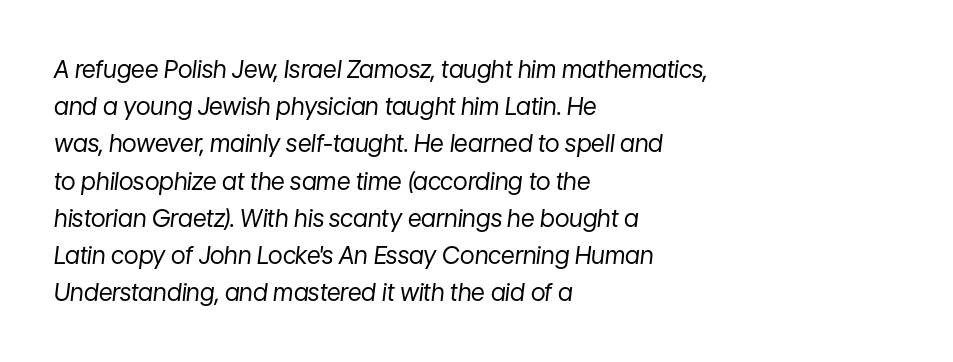
The image shows 24 px text type, italic (leaning right); set left-aligned, normal line spacing (1.55x), normal letter spacing, not underlined.
